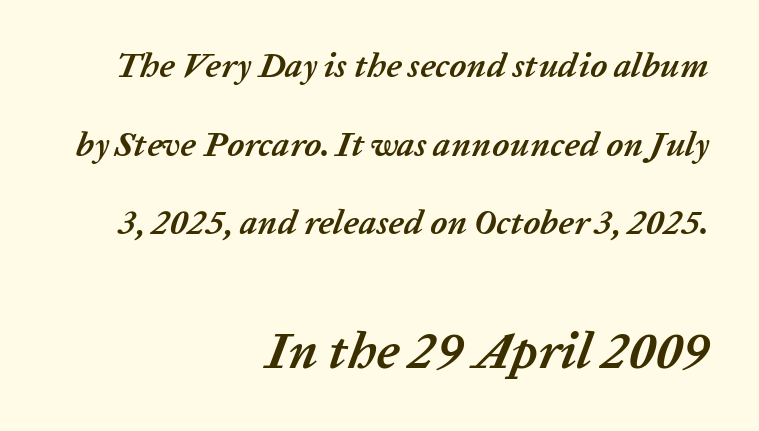
Q: Is the text bold? A: Yes.
Q: Is the text italic (slanted)? A: Yes, it leans right by about 20 degrees.
Q: Is the text underlined? A: No.
Q: How is the paragraph aligned? A: Right-aligned.
Q: Is the spacing between letters normal or unusually wide? A: Normal.
Q: Is the spacing between lines tight, normal or loose? A: Loose.
Q: Which block of text is set in a larger size, the first (top) or the second (bottom)? A: The second (bottom) one.
Q: Width (condensed, normal, or wide)? A: Normal.
Q: Stroke contrast? A: Low.
Q: x-height? A: Medium.
Q: Monospaced? A: No.
